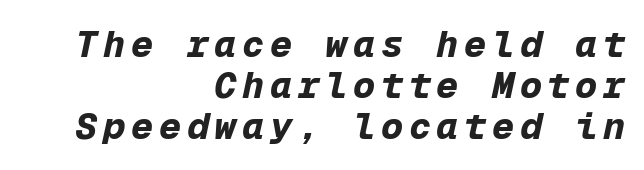
The image shows 37 px bold type, italic (leaning right), monospaced; set right-aligned, tight line spacing (1.11x), not underlined; low stroke contrast and a medium x-height.
